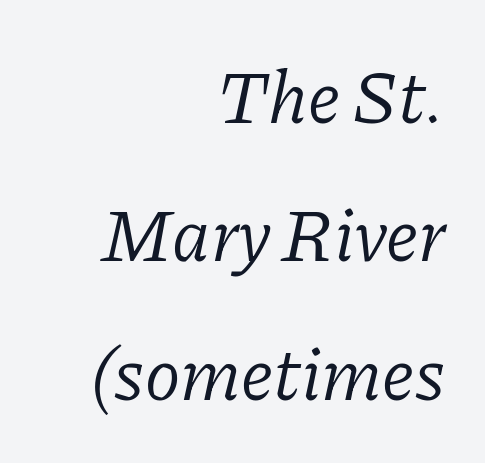
{"serif": "yes", "italic": "yes", "lean": "right", "slant_degrees": 11, "bold": "no", "weight": "light", "width": "normal", "stroke_contrast": "low", "x_height": "medium", "monospaced": "no", "underline": "no", "align": "right", "line_spacing_ratio": 1.87, "letter_spacing": "normal", "letter_spacing_em": 0.0, "glyph_px": 74}
